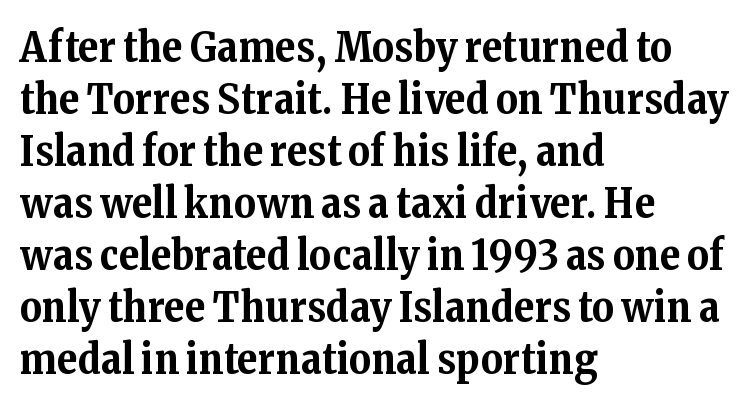
Q: Is the text bold? A: Yes.
Q: Is the text italic (slanted)? A: No, it is upright.
Q: Is the typeface a serif or a sans-serif typeface? A: Serif.
Q: Is the text underlined? A: No.
Q: How is the paragraph aligned? A: Left-aligned.
Q: Is the spacing between letters normal or unusually wide? A: Normal.
Q: Width (condensed, normal, or wide)? A: Normal.
Q: Stroke contrast? A: Medium.
Q: x-height? A: Medium.
Q: Monospaced? A: No.
